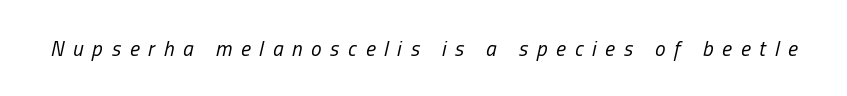
Only glyphs here, with clear space below each row. The letters are spread apart with noticeably loose tracking. The face looks like a standard text weight, possibly lighter. The glyphs look as if they've been sheared to an angle.
